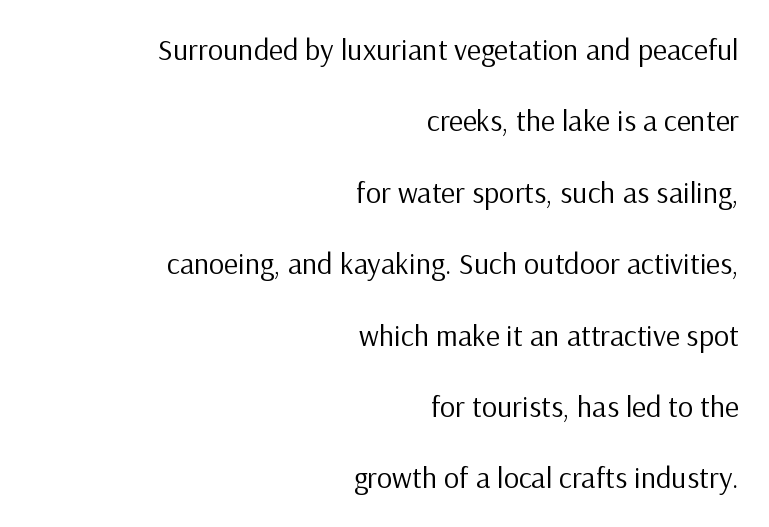
{"serif": "no", "italic": "no", "bold": "no", "weight": "regular", "width": "normal", "stroke_contrast": "low", "x_height": "medium", "monospaced": "no", "underline": "no", "align": "right", "line_spacing": "loose", "line_spacing_ratio": 2.38, "letter_spacing": "normal", "letter_spacing_em": 0.0, "glyph_px": 30}
